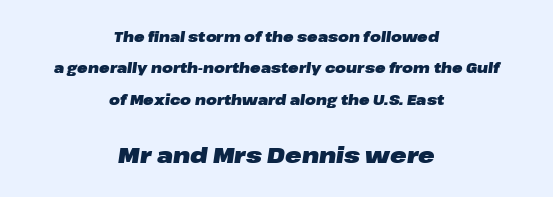
{"italic": "yes", "lean": "right", "slant_degrees": 8, "bold": "yes", "underline": "no", "align": "center", "line_spacing": "loose", "line_spacing_ratio": 2.24, "letter_spacing": "normal", "letter_spacing_em": 0.0, "larger_block": "second", "size_ratio": 1.57, "glyph_px": 22}
